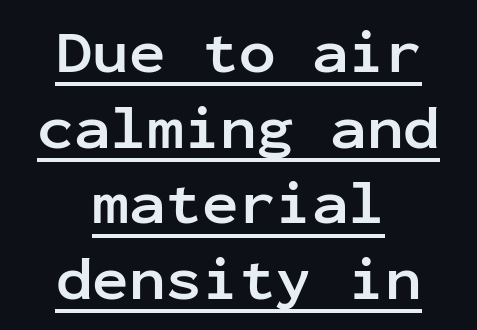
Q: Is the text bold? A: Yes.
Q: Is the text italic (slanted)? A: No, it is upright.
Q: Is the typeface a serif or a sans-serif typeface? A: Sans-serif.
Q: Is the text underlined? A: Yes.
Q: How is the paragraph aligned? A: Centered.
Q: Is the spacing between letters normal or unusually wide? A: Normal.
Q: Width (condensed, normal, or wide)? A: Normal.
Q: Stroke contrast? A: Low.
Q: x-height? A: Medium.
Q: Monospaced? A: Yes.
